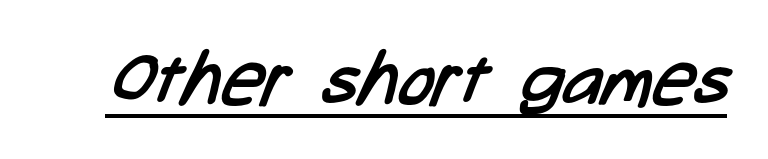
You could call the tracking neutral — neither tight nor loose. Typographically, this falls in the sans-serif category. The passage shown is typed in a proportional face where columns would drift. The lettering is marked with a stroke running underneath it. Is the stroke heavy? The answer is a plain regular-or-lighter.
